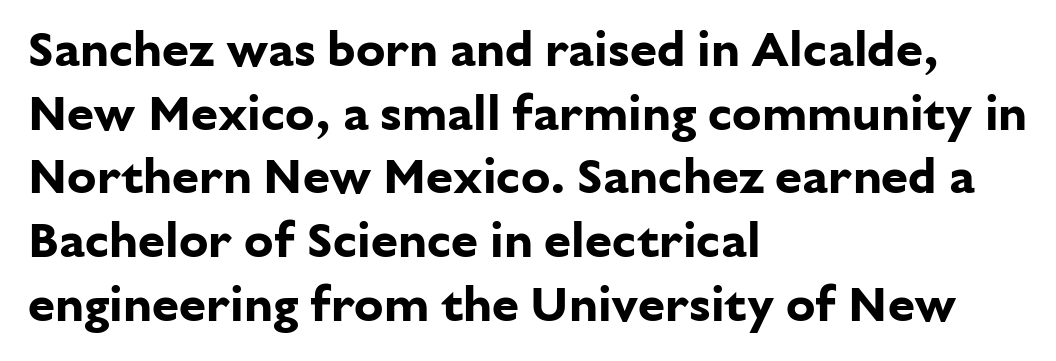
{"serif": "no", "italic": "no", "bold": "yes", "weight": "bold", "width": "normal", "stroke_contrast": "low", "x_height": "medium", "monospaced": "no", "underline": "no", "align": "left", "line_spacing": "normal", "line_spacing_ratio": 1.3, "letter_spacing": "normal", "letter_spacing_em": 0.0, "glyph_px": 49}
